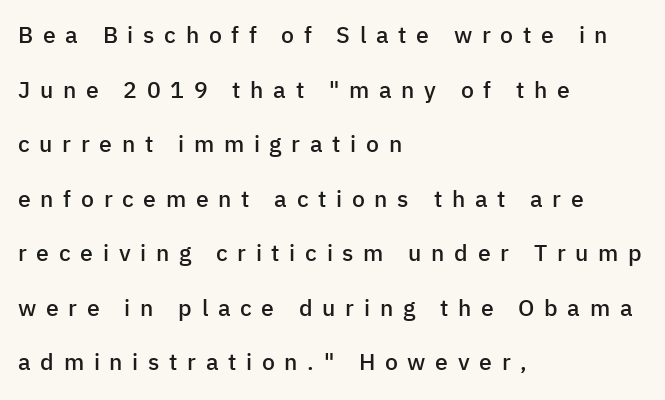
A bare baseline throughout the passage. The tracking jumps out immediately: characters are airy and widely separated. The axis of the letterforms is exactly vertical. Slightly chunky letters — semibold, I'd say, not full bold. Line starts are locked; line ends wander. You could fit nearly another row in the gap between these rows.
